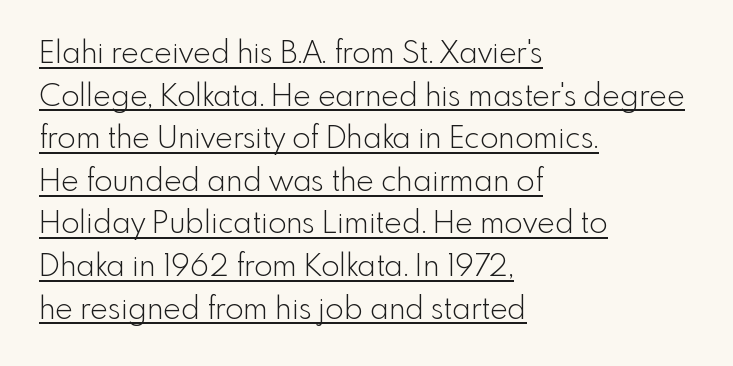
{"serif": "no", "italic": "no", "bold": "no", "weight": "light", "width": "normal", "x_height": "small", "monospaced": "no", "underline": "yes", "align": "left", "line_spacing": "normal", "line_spacing_ratio": 1.42, "letter_spacing": "normal", "letter_spacing_em": 0.0, "glyph_px": 30}
